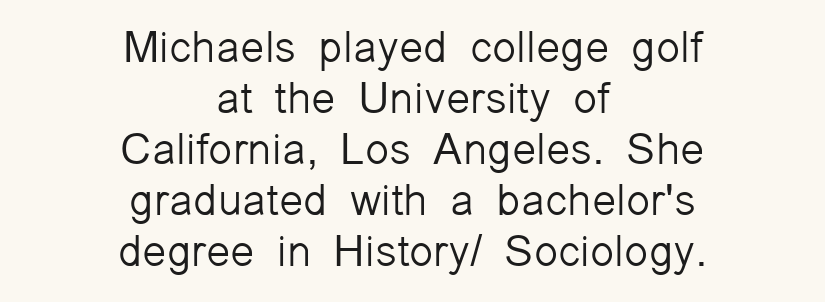
The image shows 44 px light sans-serif type, upright; set centered, line spacing 1.16x, normal letter spacing, not underlined; low stroke contrast and a medium x-height.
